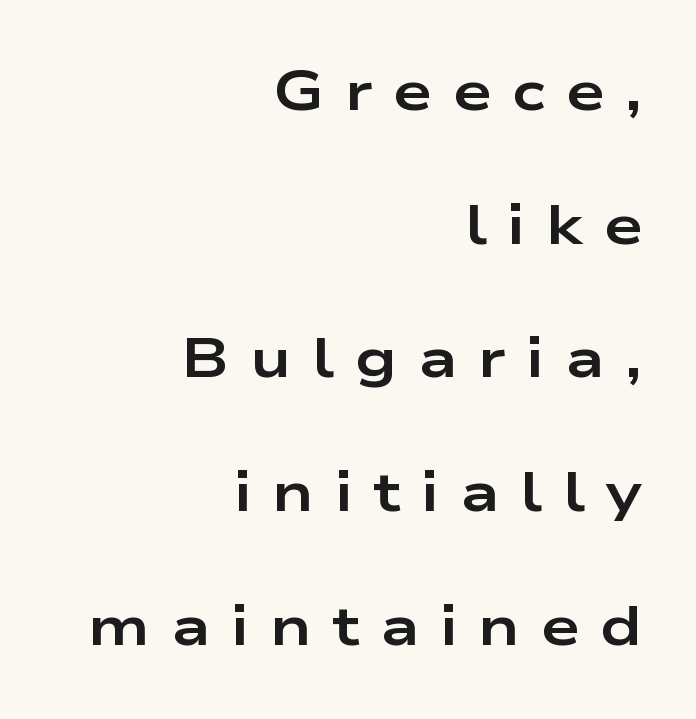
Heavy, bold letterforms. Posture: straight, roman, zero tilt. Letters rest on an invisible, unmarked baseline. Compared with typical body copy, the letter spacing here is much looser.
